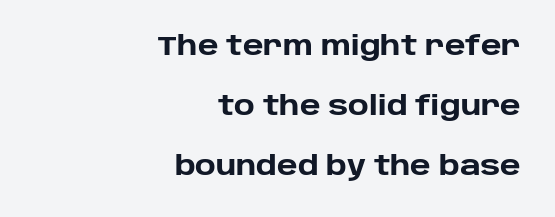
Q: Is the text bold? A: Yes.
Q: Is the text italic (slanted)? A: No, it is upright.
Q: Is the text underlined? A: No.
Q: How is the paragraph aligned? A: Right-aligned.
Q: Is the spacing between letters normal or unusually wide? A: Normal.
Q: Is the spacing between lines tight, normal or loose? A: Loose.
